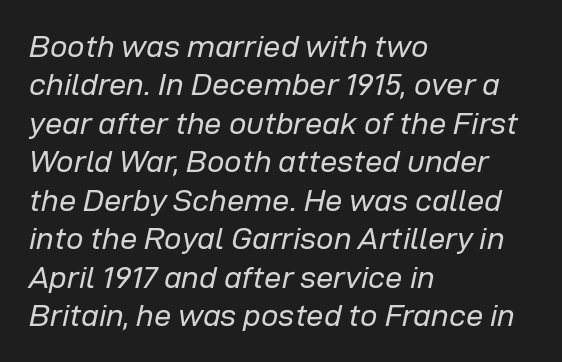
The image shows 31 px regular-weight type, italic (leaning right); set left-aligned, line spacing 1.24x, normal letter spacing, not underlined; low stroke contrast and a medium x-height.
